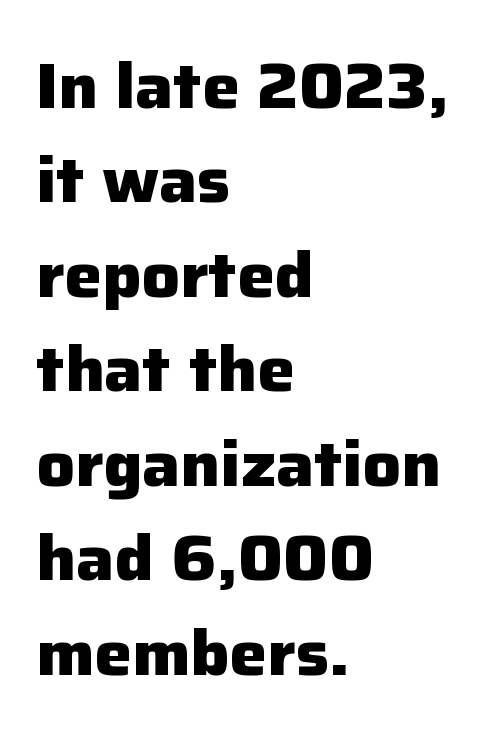
{"serif": "no", "italic": "no", "bold": "yes", "weight": "heavy", "width": "normal", "stroke_contrast": "low", "x_height": "medium", "monospaced": "no", "underline": "no", "align": "left", "line_spacing": "normal", "line_spacing_ratio": 1.5, "letter_spacing": "normal", "letter_spacing_em": 0.0, "glyph_px": 63}
